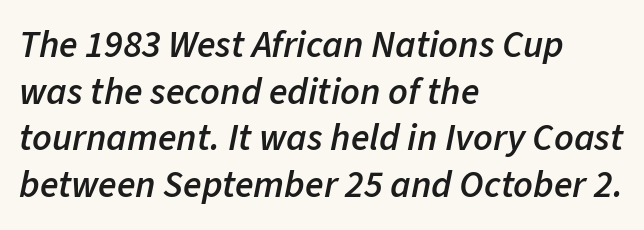
Q: Is the text bold? A: Semi-bold.
Q: Is the text italic (slanted)? A: Yes, it leans right by about 11 degrees.
Q: Is the text underlined? A: No.
Q: How is the paragraph aligned? A: Left-aligned.
Q: Is the spacing between letters normal or unusually wide? A: Normal.
Q: Width (condensed, normal, or wide)? A: Normal.
Q: Stroke contrast? A: Low.
Q: x-height? A: Medium.
Q: Monospaced? A: No.
